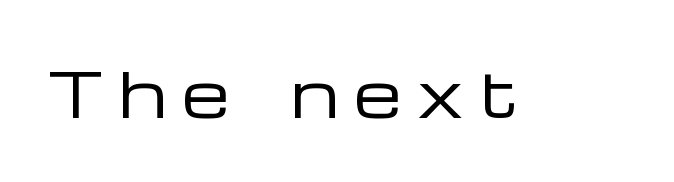
Q: Is the text bold? A: No.
Q: Is the text italic (slanted)? A: No, it is upright.
Q: Is the typeface a serif or a sans-serif typeface? A: Sans-serif.
Q: Is the text underlined? A: No.
Q: Is the spacing between letters normal or unusually wide? A: Unusually wide.
Q: Width (condensed, normal, or wide)? A: Wide.
Q: Stroke contrast? A: Low.
Q: x-height? A: Medium.
Q: Monospaced? A: No.
